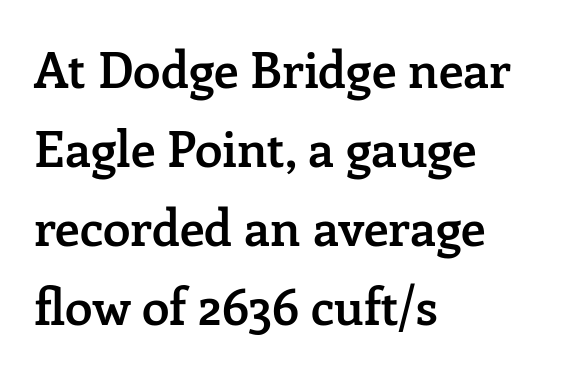
The image shows 50 px semibold serif type, upright; set left-aligned, normal line spacing (1.58x), normal letter spacing, not underlined; low stroke contrast and a medium x-height.
